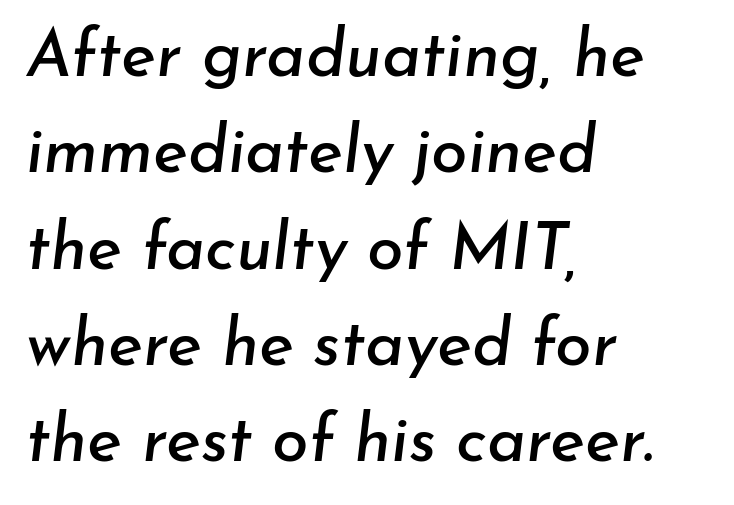
Q: Is the text italic (slanted)? A: Yes, it leans right by about 7 degrees.
Q: Is the text underlined? A: No.
Q: How is the paragraph aligned? A: Left-aligned.
Q: Is the spacing between letters normal or unusually wide? A: Normal.
Q: Is the spacing between lines tight, normal or loose? A: Normal.
Q: Width (condensed, normal, or wide)? A: Normal.
Q: Stroke contrast? A: Low.
Q: x-height? A: Small.
Q: Monospaced? A: No.
